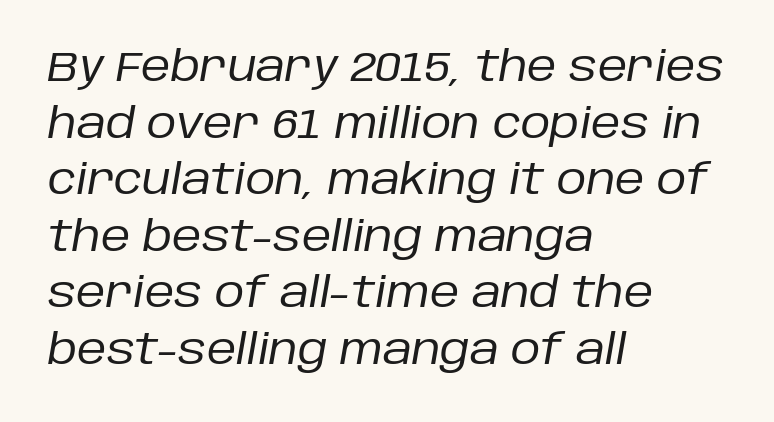
This sample is left-justified, so line endings fall wherever the words run out. This is oblique type, the kind used for emphasis or titles. Does extra space separate the letters? No, they use regular spacing. Evenly set lines give the paragraph a standard silhouette.
